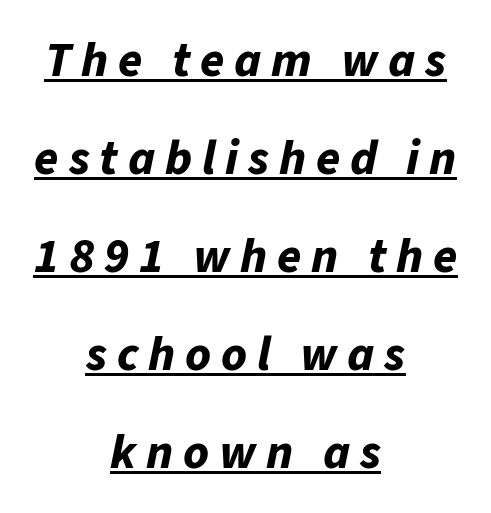
The image shows 49 px bold type, italic (leaning right); set centered, loose line spacing (2.0x), unusually wide letter spacing (+0.2 em), underlined; low stroke contrast and a medium x-height.
